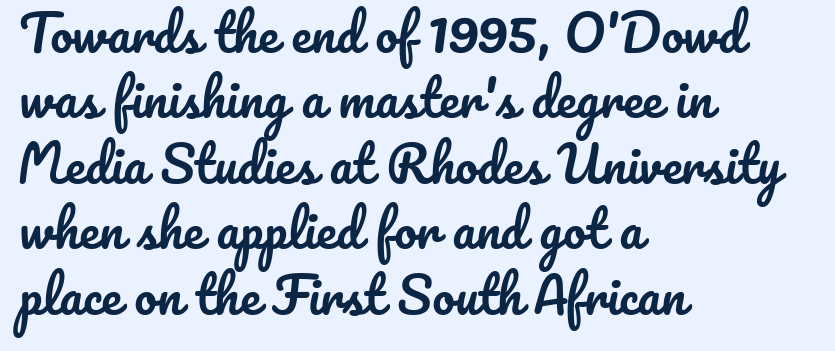
Just letters on the line, the space beneath them empty. Tracking value appears to be zero — textbook default spacing. Successive baselines arrive at the customary interval. These lines are rendered in a variable-pitch font.
